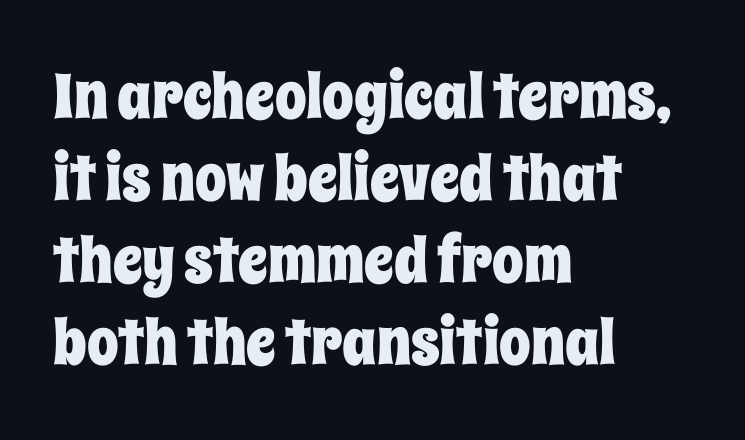
Q: Is the text italic (slanted)? A: No, it is upright.
Q: Is the text underlined? A: No.
Q: How is the paragraph aligned? A: Left-aligned.
Q: Is the spacing between letters normal or unusually wide? A: Normal.
Q: Is the spacing between lines tight, normal or loose? A: Normal.
Q: Width (condensed, normal, or wide)? A: Condensed.
Q: Stroke contrast? A: Low.
Q: x-height? A: Large.
Q: Monospaced? A: No.
